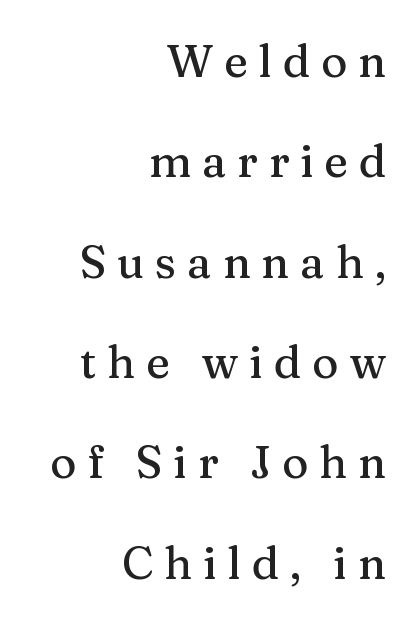
{"serif": "yes", "italic": "no", "width": "normal", "stroke_contrast": "medium", "x_height": "medium", "monospaced": "no", "underline": "no", "align": "right", "line_spacing": "loose", "line_spacing_ratio": 2.23, "letter_spacing": "wide", "letter_spacing_em": 0.24, "glyph_px": 45}
